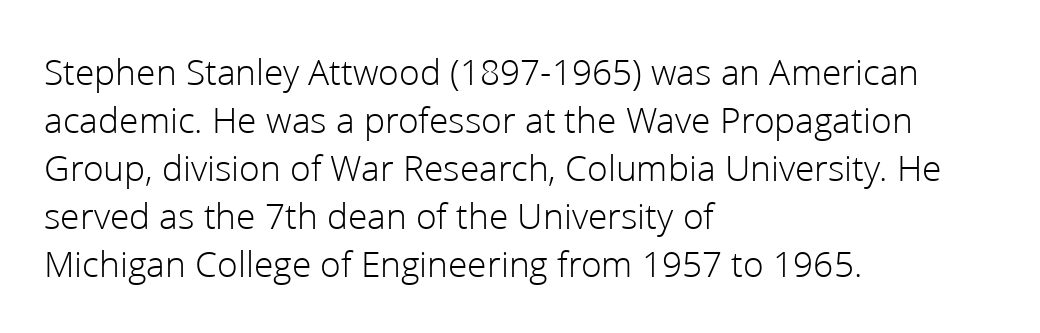
Q: Is the text bold? A: No.
Q: Is the text italic (slanted)? A: No, it is upright.
Q: Is the typeface a serif or a sans-serif typeface? A: Sans-serif.
Q: Is the text underlined? A: No.
Q: How is the paragraph aligned? A: Left-aligned.
Q: Is the spacing between letters normal or unusually wide? A: Normal.
Q: Is the spacing between lines tight, normal or loose? A: Normal.
Q: Width (condensed, normal, or wide)? A: Normal.
Q: Stroke contrast? A: Low.
Q: x-height? A: Medium.
Q: Monospaced? A: No.
